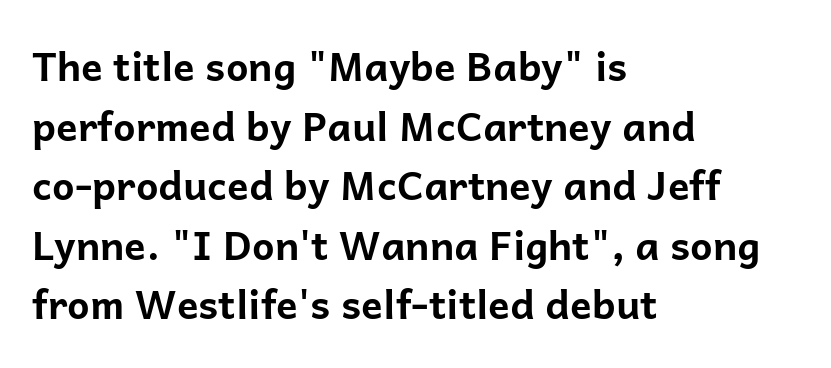
Q: Is the text bold? A: Yes.
Q: Is the text italic (slanted)? A: No, it is upright.
Q: Is the typeface a serif or a sans-serif typeface? A: Sans-serif.
Q: Is the text underlined? A: No.
Q: How is the paragraph aligned? A: Left-aligned.
Q: Is the spacing between letters normal or unusually wide? A: Normal.
Q: Is the spacing between lines tight, normal or loose? A: Normal.
Q: Width (condensed, normal, or wide)? A: Normal.
Q: Stroke contrast? A: Low.
Q: x-height? A: Medium.
Q: Monospaced? A: No.
